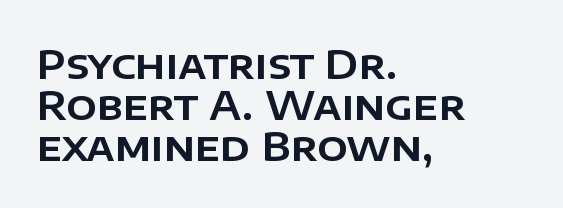
Q: Is the text italic (slanted)? A: No, it is upright.
Q: Is the typeface a serif or a sans-serif typeface? A: Sans-serif.
Q: Is the text underlined? A: No.
Q: How is the paragraph aligned? A: Left-aligned.
Q: Is the spacing between letters normal or unusually wide? A: Normal.
Q: Is the spacing between lines tight, normal or loose? A: Tight.
Q: Width (condensed, normal, or wide)? A: Normal.
Q: Stroke contrast? A: Low.
Q: x-height? A: Large.
Q: Monospaced? A: No.
